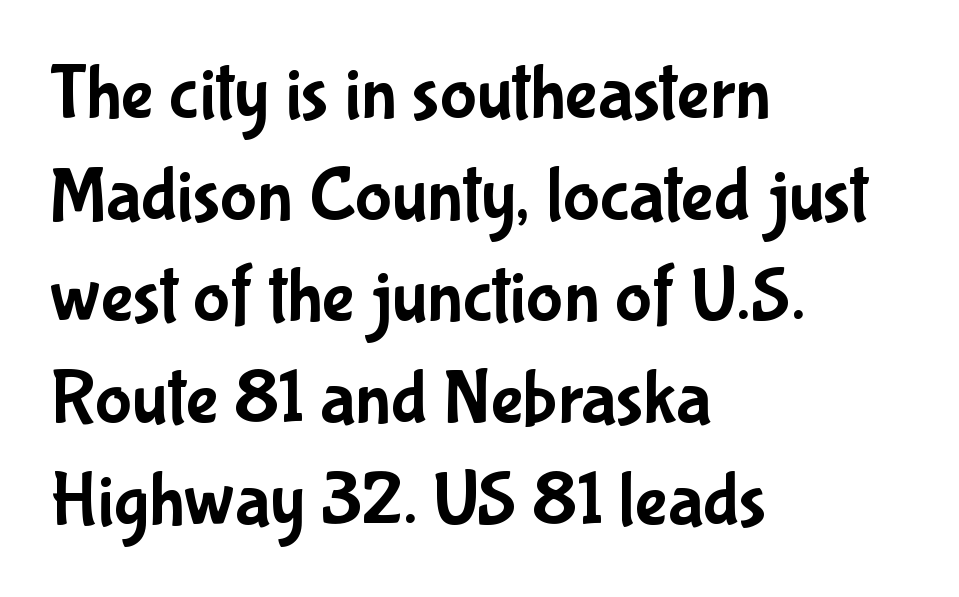
The image shows 77 px condensed sans-serif type, upright; set left-aligned, normal line spacing (1.32x), normal letter spacing, not underlined; low stroke contrast and a medium x-height.
